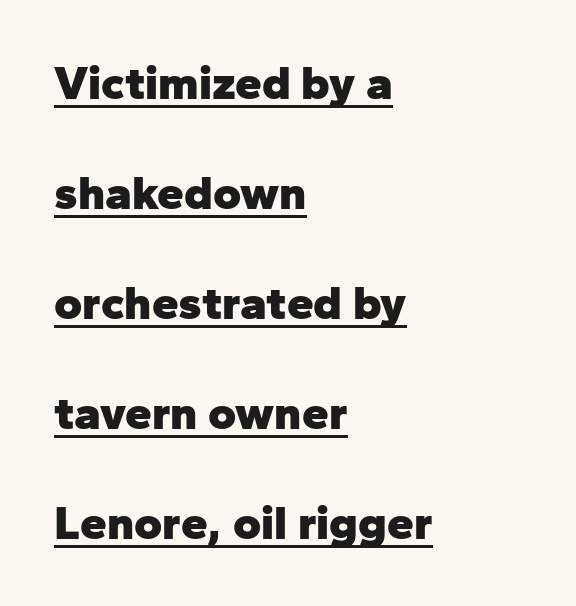
Rows of type keep a wide berth in the vertical direction. The rendering uses the underline text-decoration. You can tell it's not italic because the verticals are truly vertical. Spacing verdict: proportional, widths tailored to each character. Note: no serifs on the glyphs. Is the block centered? No — it sits flush against the left margin.
